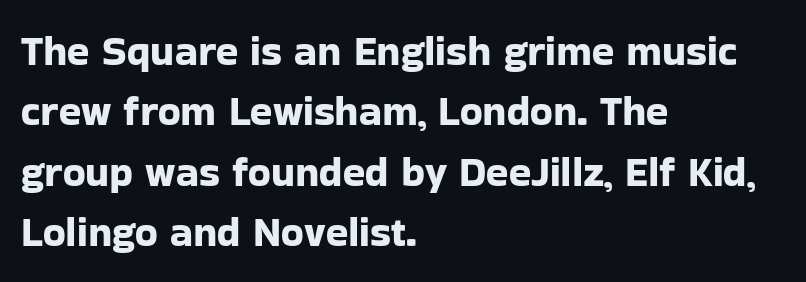
{"serif": "no", "italic": "no", "width": "normal", "stroke_contrast": "low", "x_height": "medium", "monospaced": "no", "underline": "no", "align": "left", "line_spacing": "normal", "line_spacing_ratio": 1.47, "letter_spacing": "normal", "letter_spacing_em": 0.0, "glyph_px": 41}
